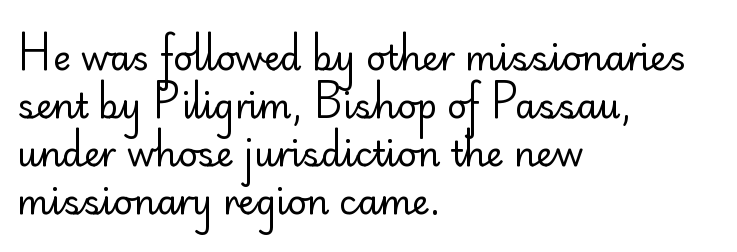
{"serif": "no", "italic": "no", "bold": "no", "weight": "regular", "width": "normal", "stroke_contrast": "low", "x_height": "small", "monospaced": "no", "underline": "no", "align": "left", "line_spacing": "normal", "line_spacing_ratio": 1.41, "letter_spacing": "normal", "letter_spacing_em": 0.0, "glyph_px": 34}
